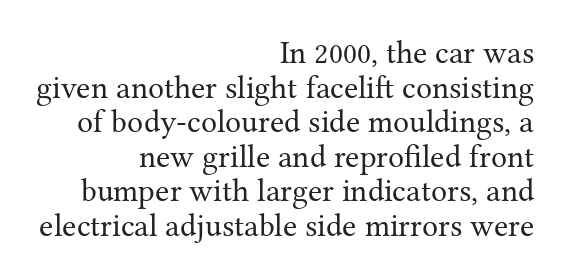
This sample uses plain, unmodified letter spacing. Tall strokes in this sample are plumb rather than angled. Regarding leading, the lines here are crowded together. Is this a fixed-width face? No — the glyphs have proportional, varying widths. Compared with a typical body face, this is equally light or lighter still. The paragraph shown leans on its right margin.
